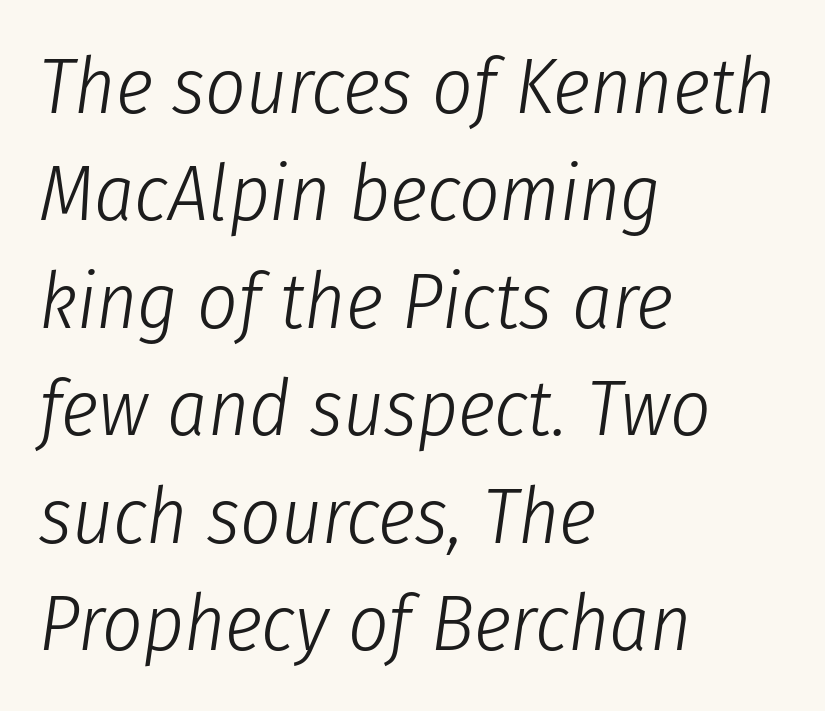
The image shows 79 px light, condensed type, italic (leaning right); set left-aligned, normal line spacing (1.36x), normal letter spacing, not underlined; low stroke contrast and a medium x-height.
